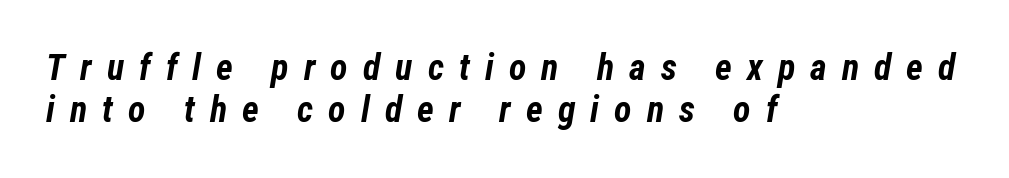
Q: Is the text bold? A: Yes.
Q: Is the text italic (slanted)? A: Yes, it leans right by about 12 degrees.
Q: Is the text underlined? A: No.
Q: How is the paragraph aligned? A: Left-aligned.
Q: Is the spacing between letters normal or unusually wide? A: Unusually wide.
Q: Width (condensed, normal, or wide)? A: Condensed.
Q: Stroke contrast? A: Low.
Q: x-height? A: Medium.
Q: Monospaced? A: No.
